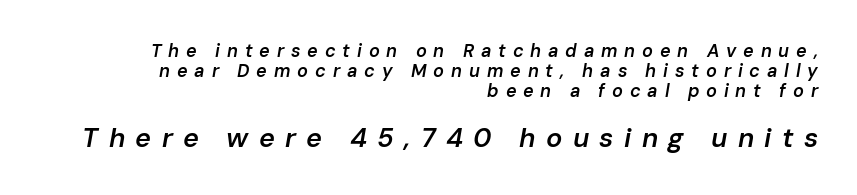
A typesetter would call this leading minimal, almost set solid. A bare baseline throughout the passage. Horizontal alignment here is rightward, an uncommon choice for prose. These words are printed semibold, heavier than regular yet not bold. A student would notice the bottom passage is typeset larger than what precedes it.
